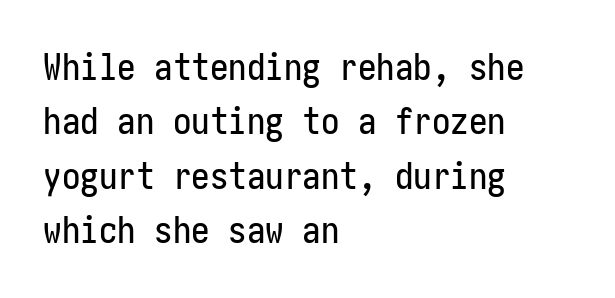
The letters stand straight up with perfectly vertical stems. This sample uses a sans-serif face. The typesetter chose a ragged-right arrangement here. Each row of text sits above clean, open space. Students, observe: this is what conventionally led text looks like.
